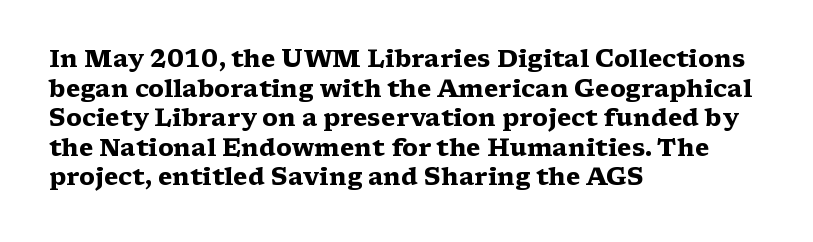
Q: Is the text bold? A: Yes.
Q: Is the text italic (slanted)? A: No, it is upright.
Q: Is the text underlined? A: No.
Q: How is the paragraph aligned? A: Left-aligned.
Q: Is the spacing between letters normal or unusually wide? A: Normal.
